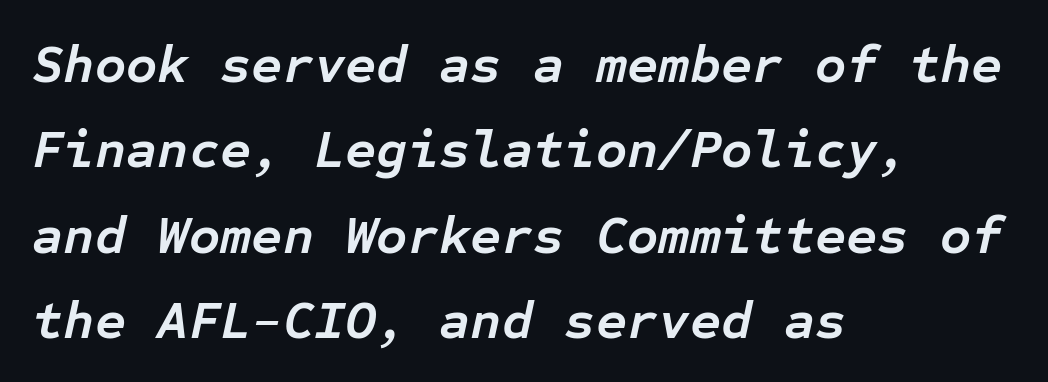
Spacing verdict: monospaced, one width for all characters. The tracking reads as untouched default to a designer's eye. Vertical spacing — default. The letters are bold, with thick, heavy strokes. This rendering features lettering with no underline. The passage shown leans; its letterforms are oblique.
